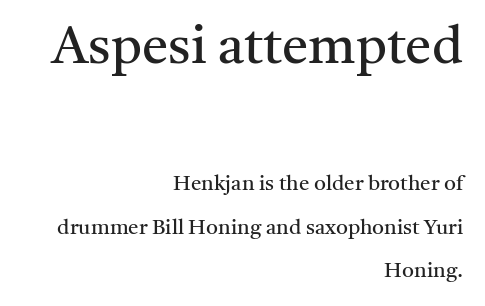
Compare the two chunks: the upper has the greater cap height. Letterform terminals end in serifs throughout the passage. Note the varied advance widths — an 'i' is clearly narrower than an 'm'. This is not heavy type; no bold has been used.
